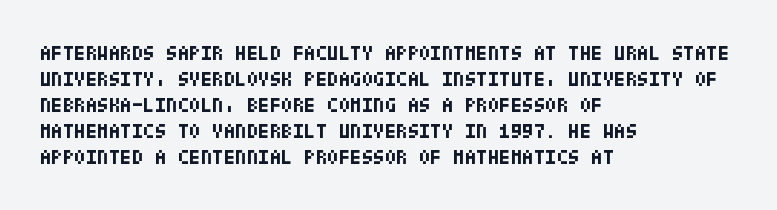
{"italic": "no", "bold": "yes", "underline": "no", "align": "left", "line_spacing_ratio": 1.24, "letter_spacing": "normal", "letter_spacing_em": 0.0, "glyph_px": 21}
